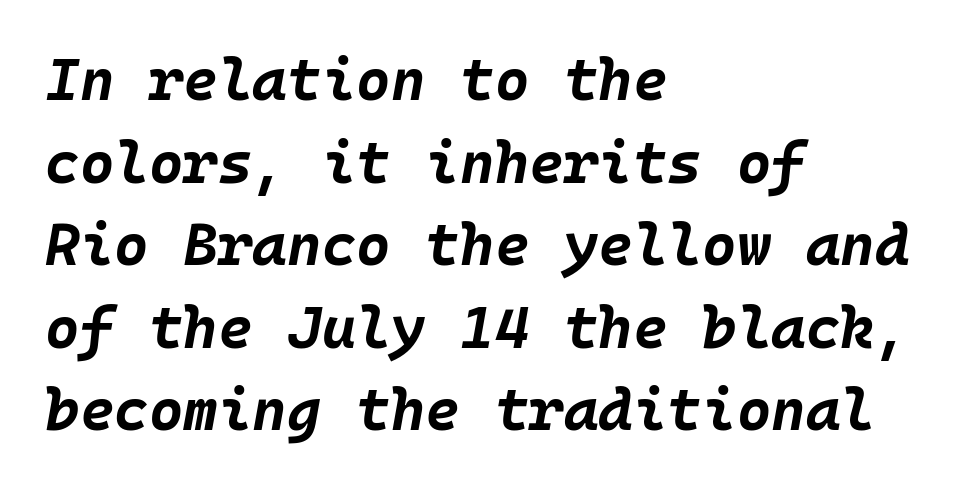
Q: Is the text bold? A: Yes.
Q: Is the text italic (slanted)? A: Yes, it leans right by about 10 degrees.
Q: Is the text underlined? A: No.
Q: How is the paragraph aligned? A: Left-aligned.
Q: Is the spacing between letters normal or unusually wide? A: Normal.
Q: Is the spacing between lines tight, normal or loose? A: Normal.
Q: Width (condensed, normal, or wide)? A: Normal.
Q: Stroke contrast? A: Low.
Q: x-height? A: Large.
